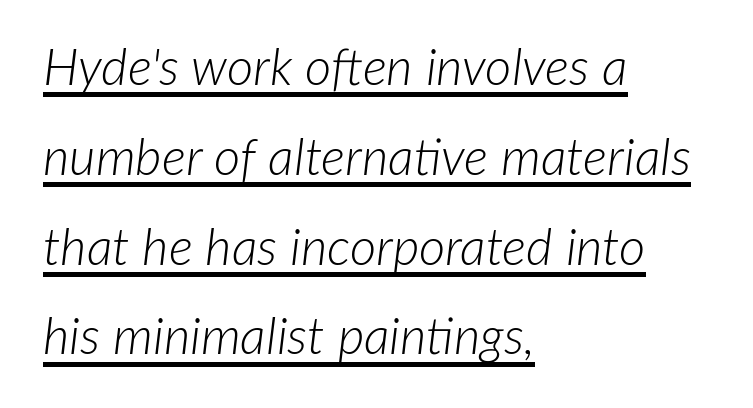
The image shows 51 px light type, italic (leaning right); set left-aligned, line spacing 1.76x, normal letter spacing, underlined; low stroke contrast and a medium x-height.
